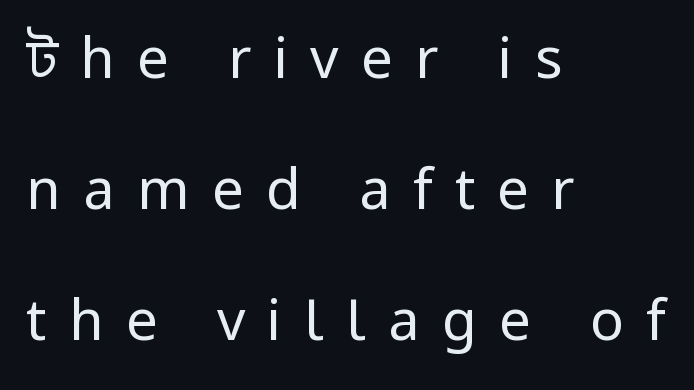
The image shows 56 px regular-weight sans-serif type, upright; set left-aligned, loose line spacing (2.34x), unusually wide letter spacing (+0.4 em), not underlined; low stroke contrast and a medium x-height.
